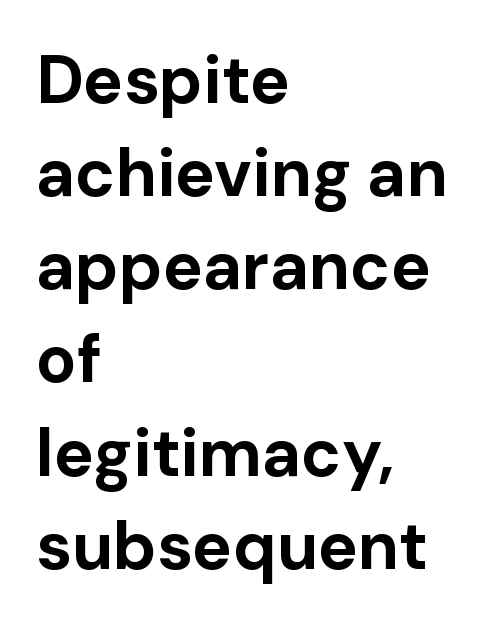
The image shows 67 px bold sans-serif type, upright; set left-aligned, normal line spacing (1.39x), normal letter spacing, not underlined; low stroke contrast and a medium x-height.
